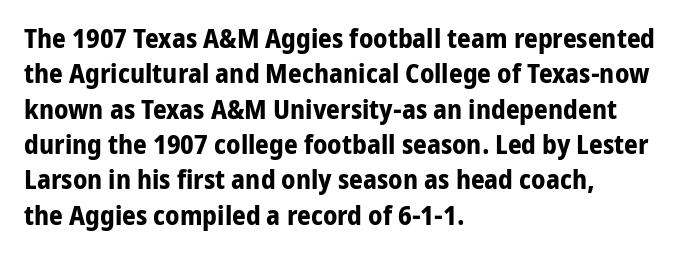
Q: Is the text bold? A: Yes.
Q: Is the text italic (slanted)? A: No, it is upright.
Q: Is the text underlined? A: No.
Q: How is the paragraph aligned? A: Left-aligned.
Q: Is the spacing between letters normal or unusually wide? A: Normal.
Q: Is the spacing between lines tight, normal or loose? A: Normal.
